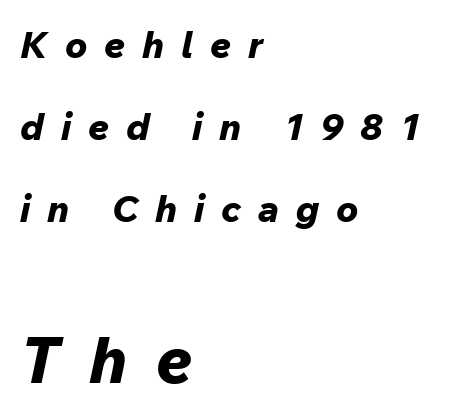
Q: Is the text bold? A: Yes.
Q: Is the text italic (slanted)? A: Yes, it leans right by about 12 degrees.
Q: Is the text underlined? A: No.
Q: How is the paragraph aligned? A: Left-aligned.
Q: Is the spacing between letters normal or unusually wide? A: Unusually wide.
Q: Is the spacing between lines tight, normal or loose? A: Loose.
Q: Which block of text is set in a larger size, the first (top) or the second (bottom)? A: The second (bottom) one.
Q: Width (condensed, normal, or wide)? A: Normal.
Q: Stroke contrast? A: Low.
Q: x-height? A: Medium.
Q: Monospaced? A: No.
